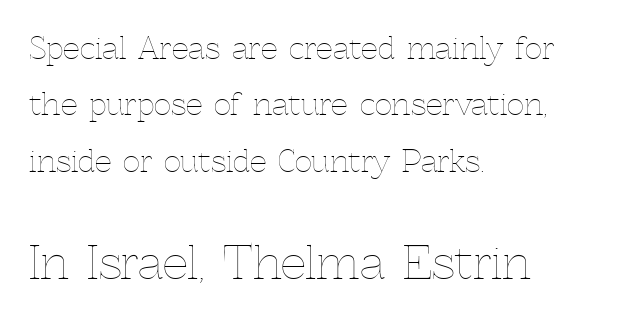
Q: Is the text bold? A: No.
Q: Is the text italic (slanted)? A: No, it is upright.
Q: Is the text underlined? A: No.
Q: How is the paragraph aligned? A: Left-aligned.
Q: Is the spacing between letters normal or unusually wide? A: Normal.
Q: Which block of text is set in a larger size, the first (top) or the second (bottom)? A: The second (bottom) one.
Q: Width (condensed, normal, or wide)? A: Normal.
Q: x-height? A: Medium.
Q: Monospaced? A: No.
